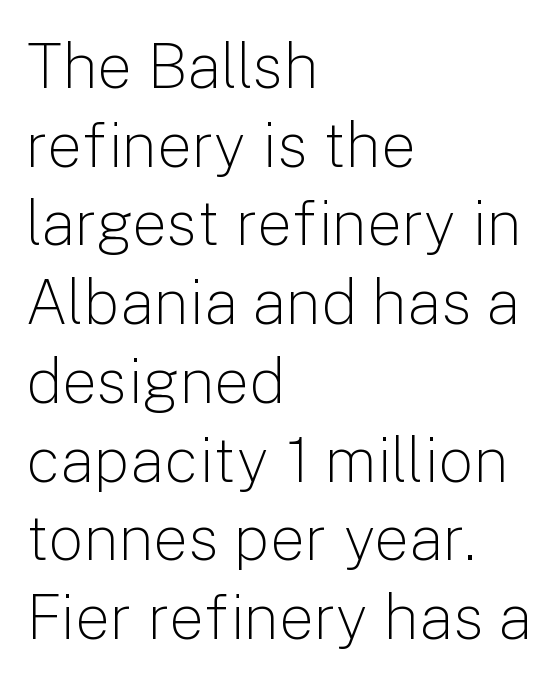
{"serif": "no", "italic": "no", "bold": "no", "weight": "light", "width": "normal", "stroke_contrast": "low", "x_height": "medium", "monospaced": "no", "underline": "no", "align": "left", "line_spacing": "normal", "line_spacing_ratio": 1.27, "letter_spacing": "normal", "letter_spacing_em": 0.0, "glyph_px": 62}
